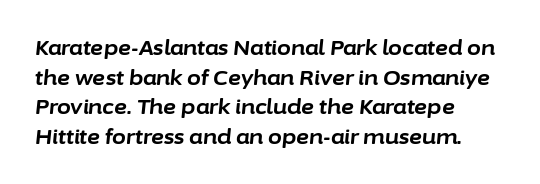
Q: Is the text bold? A: Yes.
Q: Is the text italic (slanted)? A: Yes, it leans right by about 6 degrees.
Q: Is the text underlined? A: No.
Q: How is the paragraph aligned? A: Left-aligned.
Q: Is the spacing between letters normal or unusually wide? A: Normal.
Q: Is the spacing between lines tight, normal or loose? A: Normal.
